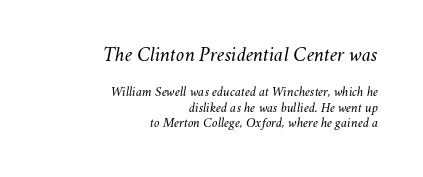
Q: Is the text bold? A: No.
Q: Is the text italic (slanted)? A: Yes, it leans right by about 11 degrees.
Q: Is the text underlined? A: No.
Q: How is the paragraph aligned? A: Right-aligned.
Q: Is the spacing between letters normal or unusually wide? A: Normal.
Q: Is the spacing between lines tight, normal or loose? A: Tight.
Q: Which block of text is set in a larger size, the first (top) or the second (bottom)? A: The first (top) one.
